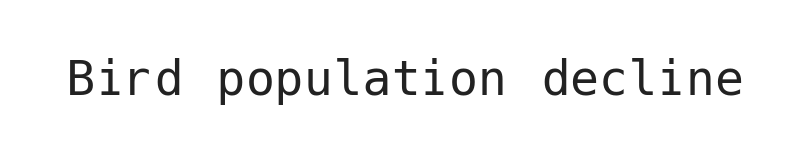
{"serif": "no", "italic": "no", "bold": "no", "weight": "regular", "width": "normal", "stroke_contrast": "low", "x_height": "medium", "underline": "no", "letter_spacing": "normal", "letter_spacing_em": 0.0, "glyph_px": 58}
